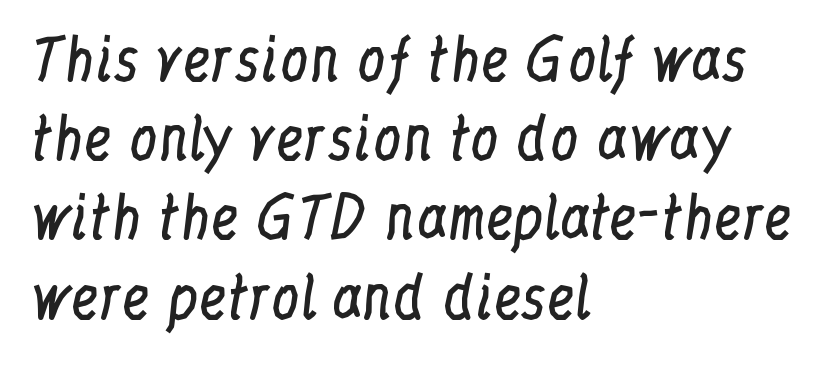
Q: Is the text bold? A: No.
Q: Is the text italic (slanted)? A: Yes.
Q: Is the typeface a serif or a sans-serif typeface? A: Serif.
Q: Is the text underlined? A: No.
Q: How is the paragraph aligned? A: Left-aligned.
Q: Is the spacing between letters normal or unusually wide? A: Normal.
Q: Is the spacing between lines tight, normal or loose? A: Normal.
Q: Width (condensed, normal, or wide)? A: Condensed.
Q: Stroke contrast? A: Low.
Q: x-height? A: Medium.
Q: Monospaced? A: No.
